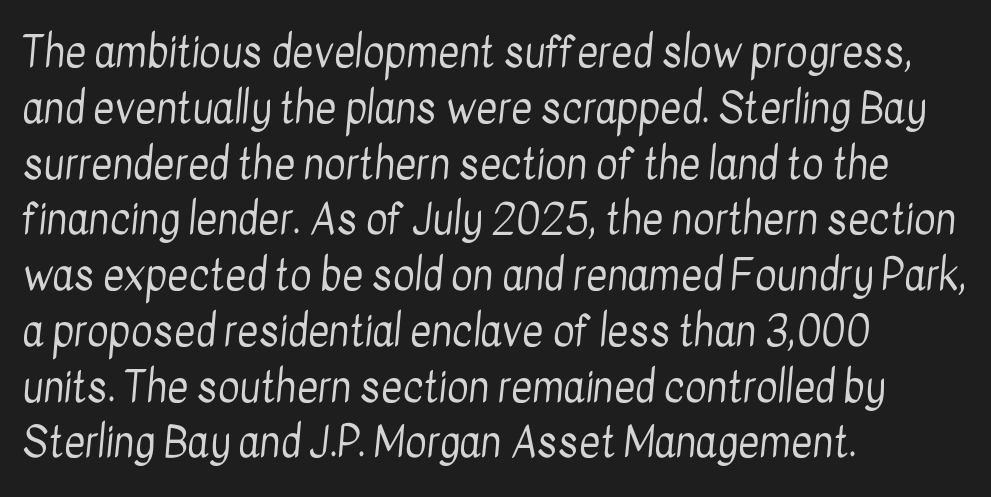
{"serif": "no", "bold": "no", "weight": "regular", "width": "condensed", "stroke_contrast": "low", "x_height": "medium", "monospaced": "no", "underline": "no", "align": "left", "line_spacing": "normal", "line_spacing_ratio": 1.36, "letter_spacing": "normal", "letter_spacing_em": 0.0, "glyph_px": 41}
